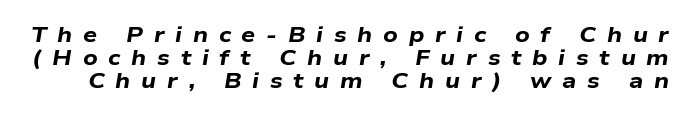
When letters slant like this, we call the style italic. Horizontal bands of white between lines are thin slivers. There is plenty of visible air inserted between adjacent glyphs. Has an underline been added? It has not.
